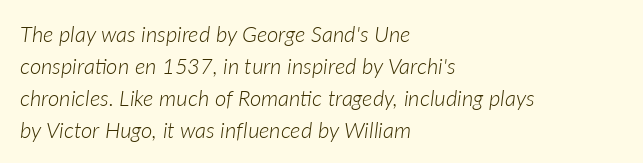
Q: Is the text bold? A: No.
Q: Is the text italic (slanted)? A: Yes, it leans right by about 7 degrees.
Q: Is the text underlined? A: No.
Q: How is the paragraph aligned? A: Left-aligned.
Q: Is the spacing between letters normal or unusually wide? A: Normal.
Q: Is the spacing between lines tight, normal or loose? A: Normal.
